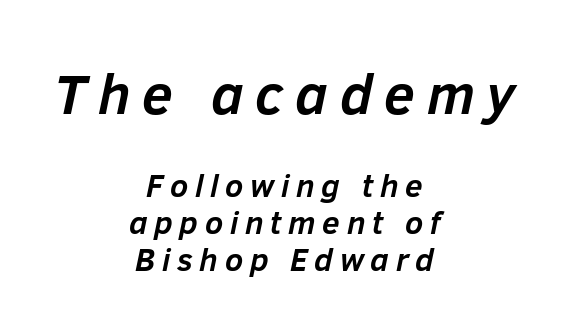
A clean baseline with only descenders dipping below it. Substantial extra tracking has been applied to these lines. Horizontal bands of white between lines are thin slivers. The emphasis by scale lands on block number one, above.
